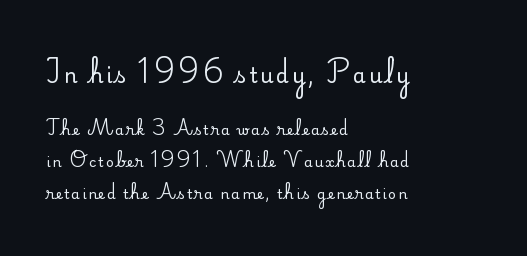
A roman cut, with each character standing at attention. The initial chunk of copy outweighs the following chunk in type size. Where is the straight margin? On the left. You could fit nearly another row in the gap between these rows. Check under the words: just untouched page.
